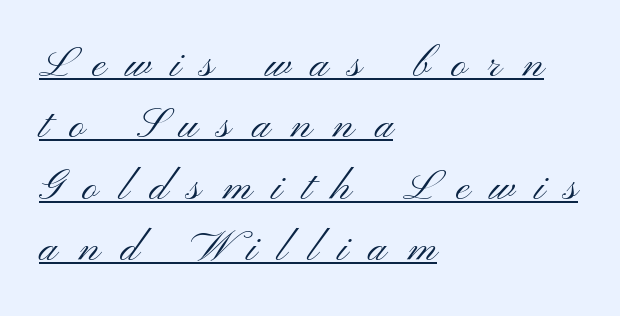
{"serif": "no", "bold": "no", "weight": "light", "width": "wide", "stroke_contrast": "medium", "x_height": "small", "monospaced": "no", "underline": "yes", "align": "left", "line_spacing": "normal", "line_spacing_ratio": 1.46, "letter_spacing": "wide", "letter_spacing_em": 0.5, "glyph_px": 42}
